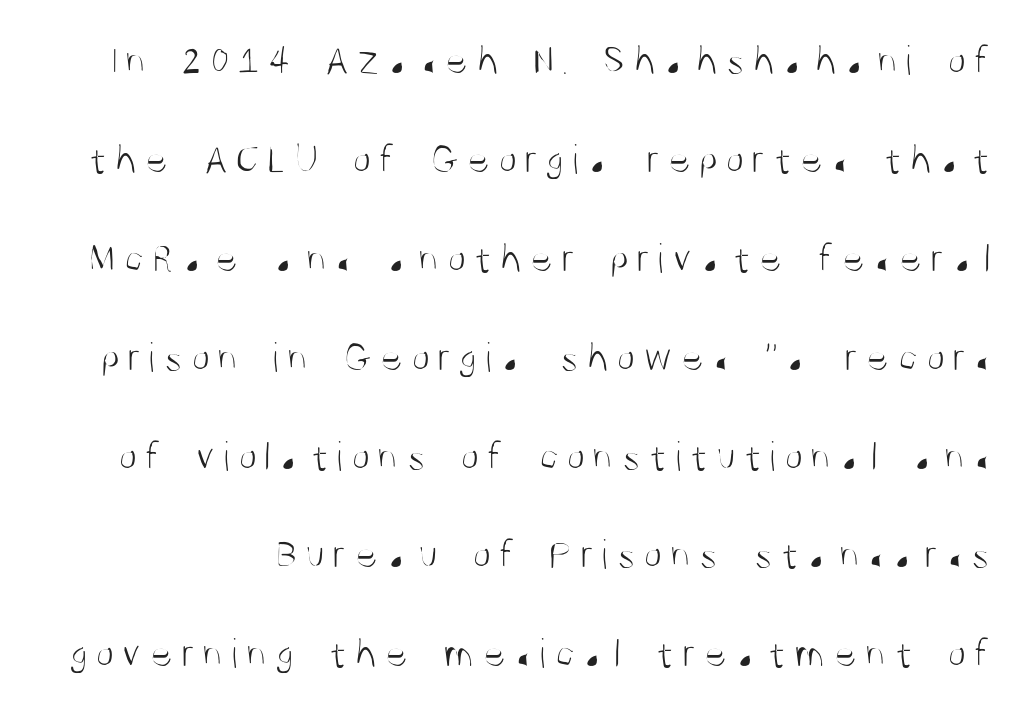
Is there much room between lines? Yes — plenty of vertical air separates them. This is roman type, the default non-slanted kind. This sample has the flowing, uneven cadence of proportional lettering. A bare baseline throughout the passage. The typeface has the unassuming heft of standard copy or less.
